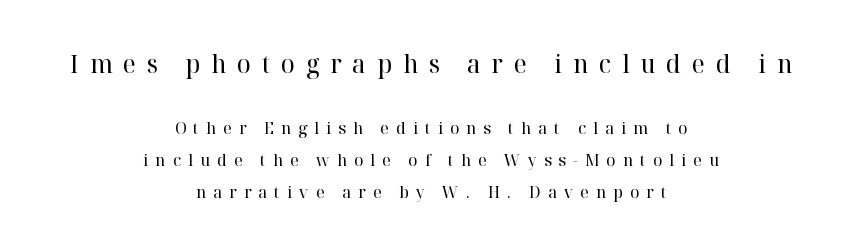
Q: Is the text bold? A: No.
Q: Is the text italic (slanted)? A: No, it is upright.
Q: Is the text underlined? A: No.
Q: How is the paragraph aligned? A: Centered.
Q: Is the spacing between letters normal or unusually wide? A: Unusually wide.
Q: Which block of text is set in a larger size, the first (top) or the second (bottom)? A: The first (top) one.
